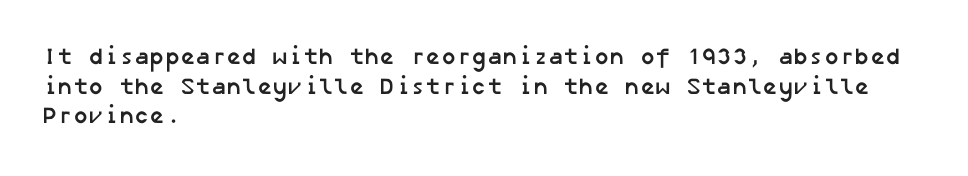
Q: Is the text bold? A: Yes.
Q: Is the text underlined? A: No.
Q: How is the paragraph aligned? A: Left-aligned.
Q: Is the spacing between letters normal or unusually wide? A: Normal.
Q: Is the spacing between lines tight, normal or loose? A: Normal.
